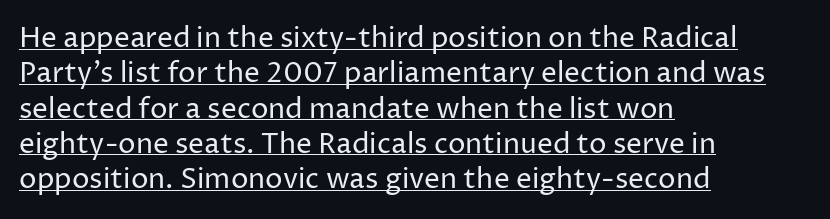
The image shows 28 px regular-weight sans-serif type, upright; set left-aligned, normal line spacing (1.26x), normal letter spacing, underlined; low stroke contrast and a medium x-height.
